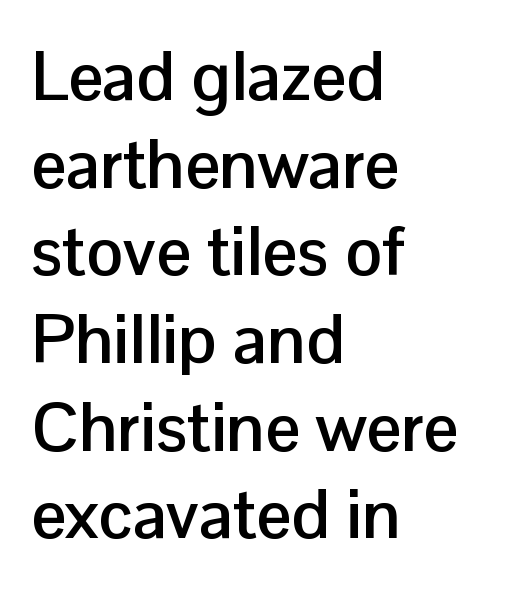
Compared with typical body copy, the letter spacing here is the same. Rendered with straight, roman letterforms. This sample has the flowing, uneven cadence of proportional lettering. Caption: bold face, heavy strokes.
